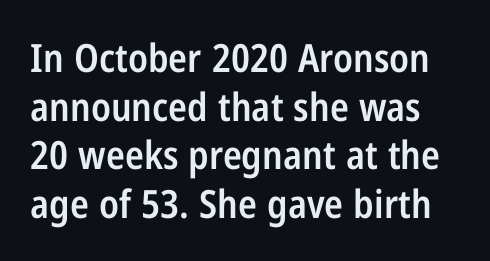
I'd call this a sans setting — the letters go barefoot. A clean baseline with only descenders dipping below it. A typesetter would call this zero additional tracking. Typesetter's note: demi weight, one step under bold.
